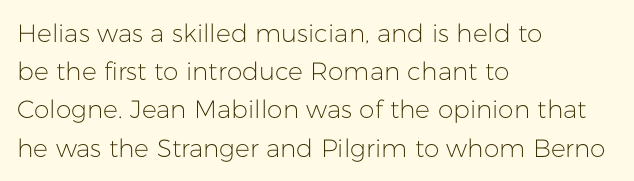
The glyphs are unaccompanied by any horizontal stroke below them. Posture: vertical. These lines keep a tight, regular rhythm from letter to letter. Interline gaps are of average width in this sample. The paragraph shown leans on its left margin.
